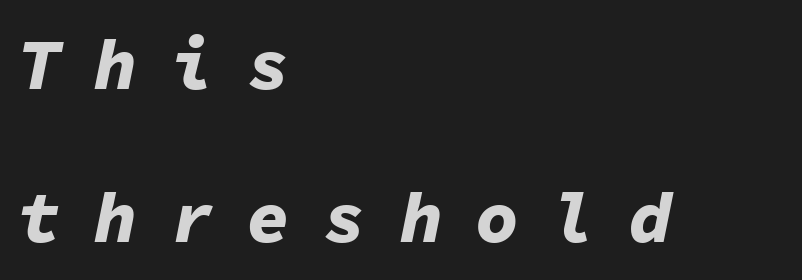
The block of text is sparse from top to bottom, with ample space between rows. Think of a typewriter: that constant character pitch is what you see here. Just letters on the line, the space beneath them empty. Heavy, bold letterforms. Between one letter and the next there's a generous, obvious gap.
